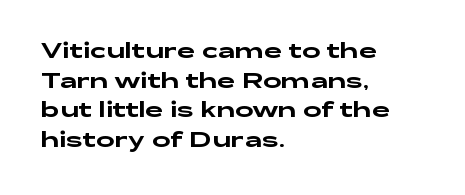
{"italic": "no", "underline": "no", "align": "left", "line_spacing": "normal", "line_spacing_ratio": 1.35, "letter_spacing": "normal", "letter_spacing_em": 0.0, "glyph_px": 22}
